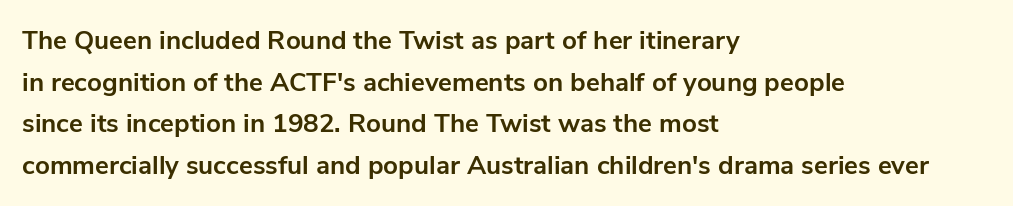
The image shows 26 px bold type, upright; set left-aligned, normal line spacing (1.6x), normal letter spacing, not underlined.
